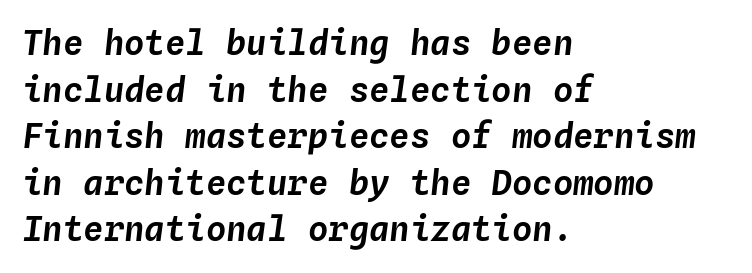
The strip under each line holds only bare page. Students, note that the glyphs here touch the page at normal intervals. Layout note: lines flush left. Honestly, the row spacing looks completely unremarkable.
